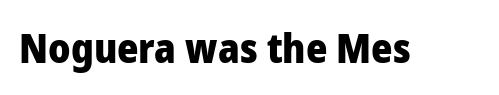
Is this a fixed-width face? No — the glyphs have proportional, varying widths. The type sits square on the baseline with zero lean. Nope, no serifs anywhere on these letters. Observe the ordinary spacing: letters are neighbours, not strangers. The area under the type is left untouched.
